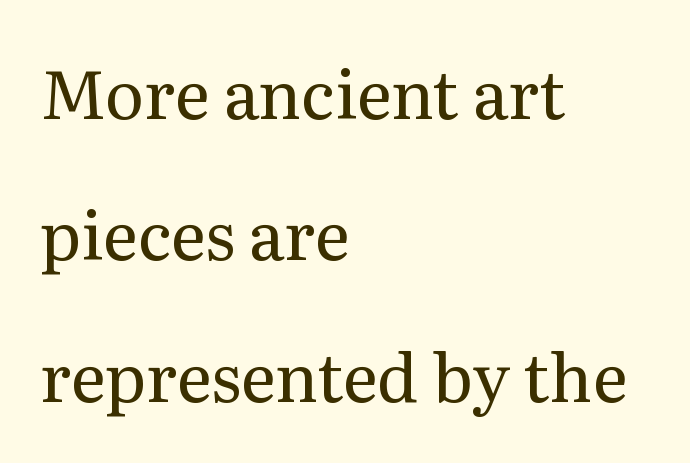
Q: Is the text bold? A: No.
Q: Is the text italic (slanted)? A: No, it is upright.
Q: Is the typeface a serif or a sans-serif typeface? A: Serif.
Q: Is the text underlined? A: No.
Q: How is the paragraph aligned? A: Left-aligned.
Q: Is the spacing between letters normal or unusually wide? A: Normal.
Q: Is the spacing between lines tight, normal or loose? A: Loose.
Q: Width (condensed, normal, or wide)? A: Normal.
Q: Stroke contrast? A: Medium.
Q: x-height? A: Medium.
Q: Monospaced? A: No.
